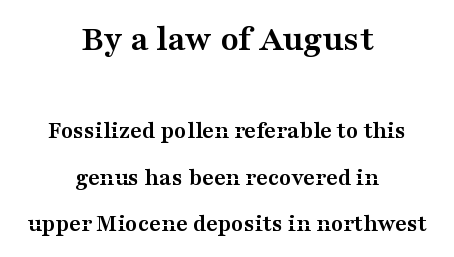
Q: Is the text bold? A: Yes.
Q: Is the text italic (slanted)? A: No, it is upright.
Q: Is the typeface a serif or a sans-serif typeface? A: Serif.
Q: Is the text underlined? A: No.
Q: How is the paragraph aligned? A: Centered.
Q: Is the spacing between letters normal or unusually wide? A: Normal.
Q: Which block of text is set in a larger size, the first (top) or the second (bottom)? A: The first (top) one.
Q: Width (condensed, normal, or wide)? A: Wide.
Q: Stroke contrast? A: Medium.
Q: x-height? A: Medium.
Q: Monospaced? A: No.
